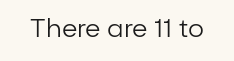
The image shows 25 px text type, upright; set normal letter spacing, not underlined.
